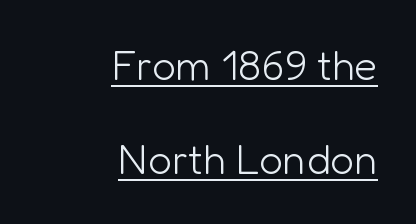
Q: Is the text bold? A: No.
Q: Is the text italic (slanted)? A: No, it is upright.
Q: Is the typeface a serif or a sans-serif typeface? A: Sans-serif.
Q: Is the text underlined? A: Yes.
Q: How is the paragraph aligned? A: Right-aligned.
Q: Is the spacing between letters normal or unusually wide? A: Normal.
Q: Is the spacing between lines tight, normal or loose? A: Loose.
Q: Width (condensed, normal, or wide)? A: Normal.
Q: Stroke contrast? A: Low.
Q: x-height? A: Medium.
Q: Monospaced? A: No.
